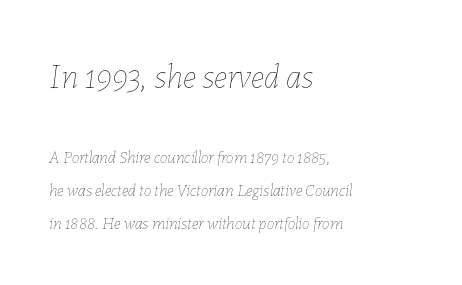
{"italic": "yes", "lean": "right", "slant_degrees": 7, "bold": "no", "weight": "thin", "width": "normal", "stroke_contrast": "low", "x_height": "medium", "monospaced": "no", "underline": "no", "align": "left", "line_spacing": "loose", "line_spacing_ratio": 1.96, "letter_spacing": "normal", "letter_spacing_em": 0.0, "larger_block": "first", "size_ratio": 2.0, "glyph_px": 34}
